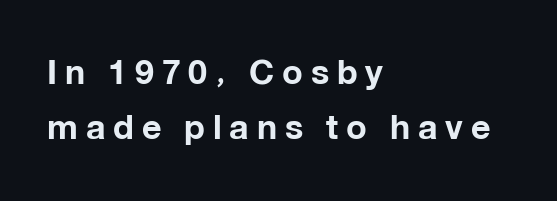
Q: Is the text bold? A: Yes.
Q: Is the text italic (slanted)? A: No, it is upright.
Q: Is the typeface a serif or a sans-serif typeface? A: Sans-serif.
Q: Is the text underlined? A: No.
Q: How is the paragraph aligned? A: Left-aligned.
Q: Is the spacing between letters normal or unusually wide? A: Unusually wide.
Q: Is the spacing between lines tight, normal or loose? A: Normal.
Q: Width (condensed, normal, or wide)? A: Normal.
Q: Stroke contrast? A: Low.
Q: x-height? A: Medium.
Q: Monospaced? A: No.
